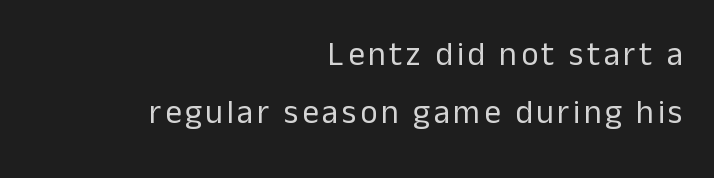
Q: Is the text bold? A: No.
Q: Is the text italic (slanted)? A: No, it is upright.
Q: Is the typeface a serif or a sans-serif typeface? A: Sans-serif.
Q: Is the text underlined? A: No.
Q: How is the paragraph aligned? A: Right-aligned.
Q: Width (condensed, normal, or wide)? A: Normal.
Q: Stroke contrast? A: Low.
Q: x-height? A: Medium.
Q: Monospaced? A: No.
